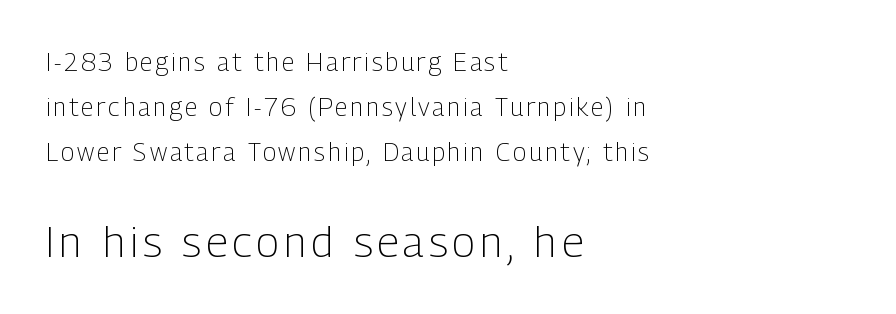
The image shows 43 px light, condensed sans-serif type, upright; set left-aligned, line spacing 1.8x, not underlined; the second (bottom) block is 1.72x larger; low stroke contrast and a medium x-height.
